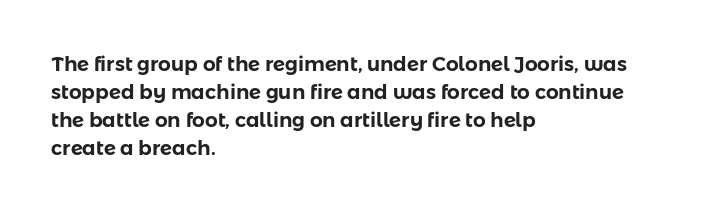
Ordinary non-slanted type is in use. Type without underlining. A typesetter would call this zero additional tracking. Horizontally, the lines are justified to the leading edge only. Honestly, the row spacing looks completely unremarkable.
